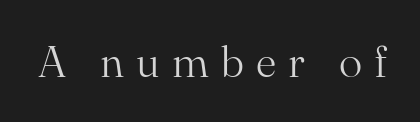
{"serif": "yes", "italic": "no", "bold": "no", "weight": "light", "width": "normal", "stroke_contrast": "medium", "x_height": "small", "monospaced": "no", "underline": "no", "letter_spacing": "wide", "letter_spacing_em": 0.28, "glyph_px": 44}
